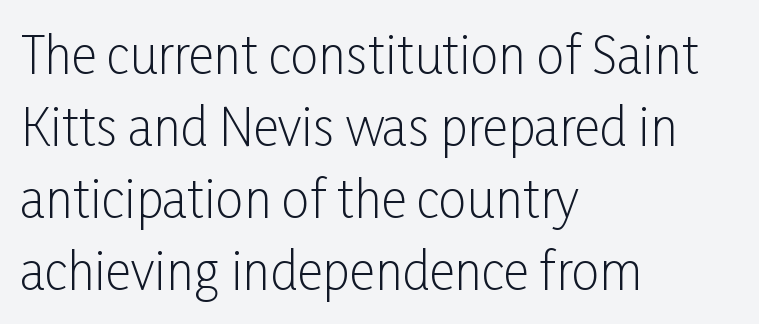
Q: Is the text bold? A: No.
Q: Is the text italic (slanted)? A: No, it is upright.
Q: Is the typeface a serif or a sans-serif typeface? A: Sans-serif.
Q: Is the text underlined? A: No.
Q: How is the paragraph aligned? A: Left-aligned.
Q: Is the spacing between letters normal or unusually wide? A: Normal.
Q: Is the spacing between lines tight, normal or loose? A: Normal.
Q: Width (condensed, normal, or wide)? A: Condensed.
Q: Stroke contrast? A: Low.
Q: x-height? A: Medium.
Q: Monospaced? A: No.
